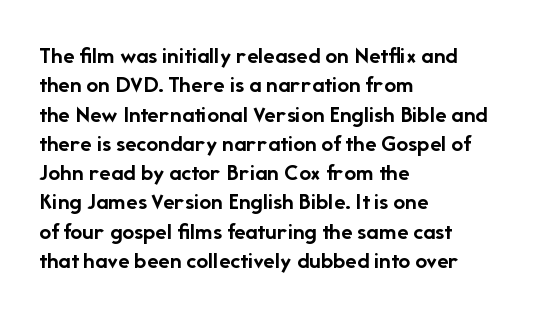
The image shows 24 px bold type, upright; set left-aligned, line spacing 1.22x, normal letter spacing, not underlined.
